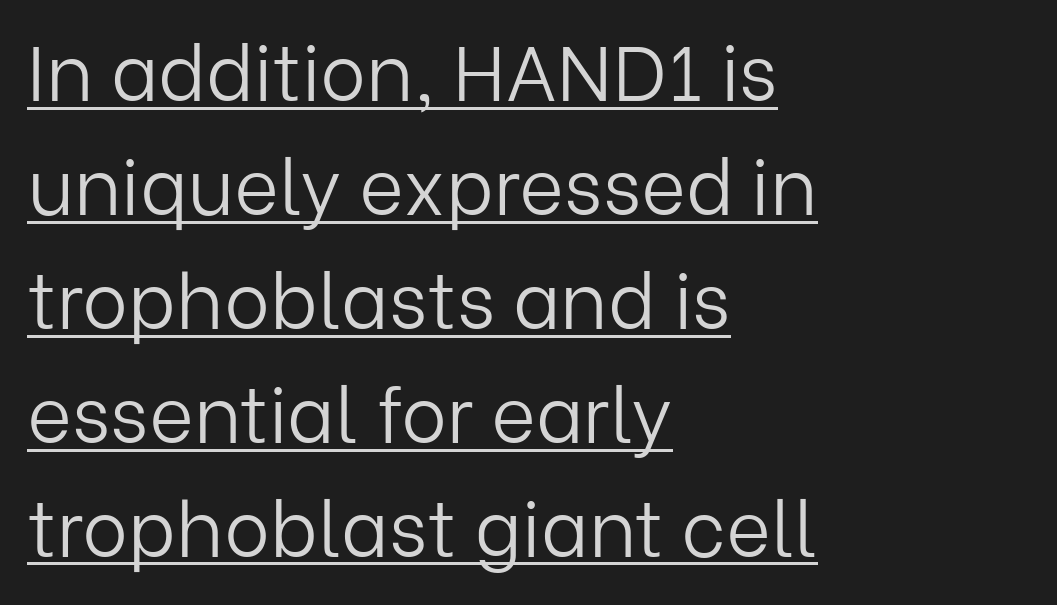
{"serif": "no", "italic": "no", "bold": "no", "weight": "light", "width": "normal", "stroke_contrast": "low", "x_height": "medium", "monospaced": "no", "underline": "yes", "align": "left", "line_spacing": "normal", "line_spacing_ratio": 1.48, "letter_spacing": "normal", "letter_spacing_em": 0.0, "glyph_px": 77}
